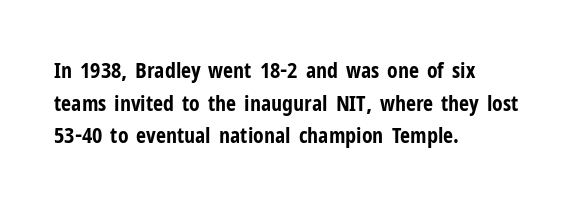
The letters stand straight up with perfectly vertical stems. Vertical spacing — default. Beneath every word, the page is bare. Typeset ragged right — the left edge is the straight one.
